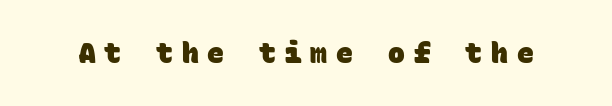
The image shows 28 px heavy sans-serif type, monospaced; set unusually wide letter spacing (+0.32 em), not underlined; low stroke contrast and a large x-height.
